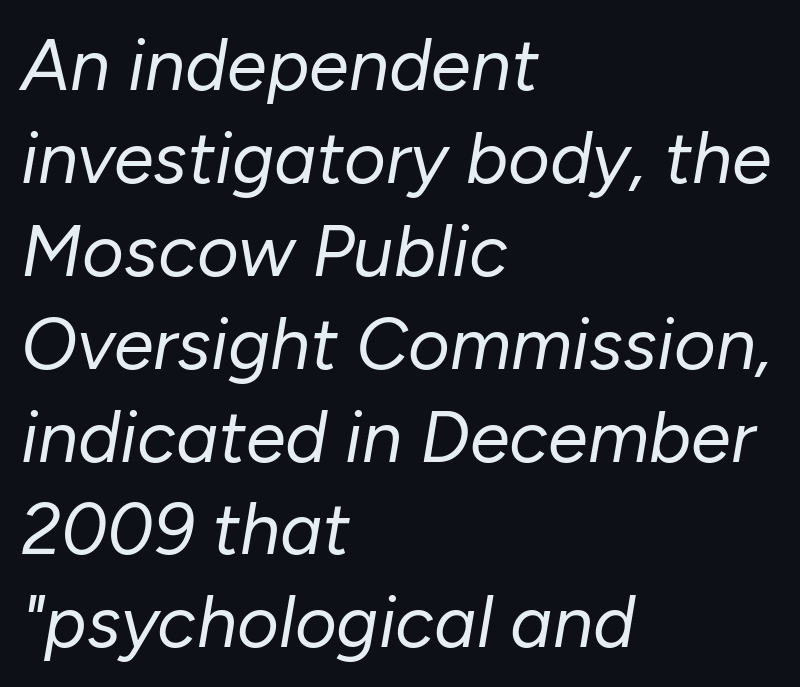
Q: Is the text bold? A: No.
Q: Is the text italic (slanted)? A: Yes, it leans right by about 10 degrees.
Q: Is the text underlined? A: No.
Q: How is the paragraph aligned? A: Left-aligned.
Q: Is the spacing between letters normal or unusually wide? A: Normal.
Q: Is the spacing between lines tight, normal or loose? A: Normal.
Q: Width (condensed, normal, or wide)? A: Normal.
Q: Stroke contrast? A: Low.
Q: x-height? A: Medium.
Q: Monospaced? A: No.
